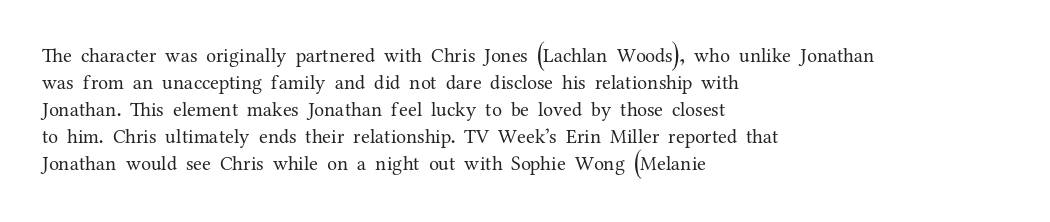
The image shows 20 px text type, upright; set left-aligned, normal line spacing (1.35x), normal letter spacing, not underlined.
